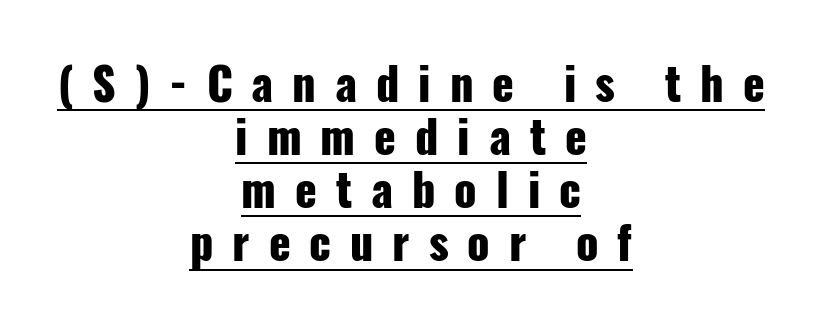
The image shows 45 px heavy, condensed sans-serif type, upright; set centered, line spacing 1.18x, unusually wide letter spacing (+0.42 em), underlined; low stroke contrast and a medium x-height.
